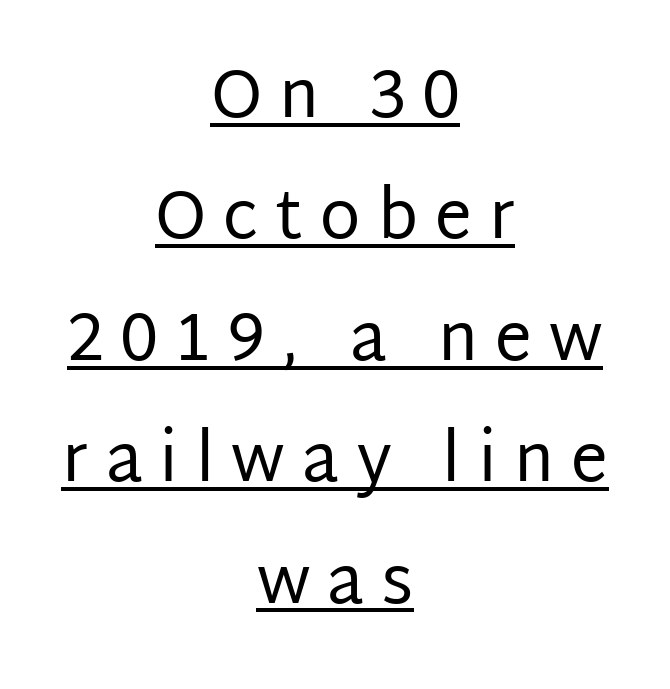
Q: Is the text bold? A: No.
Q: Is the text italic (slanted)? A: No, it is upright.
Q: Is the typeface a serif or a sans-serif typeface? A: Sans-serif.
Q: Is the text underlined? A: Yes.
Q: How is the paragraph aligned? A: Centered.
Q: Is the spacing between letters normal or unusually wide? A: Unusually wide.
Q: Width (condensed, normal, or wide)? A: Normal.
Q: Stroke contrast? A: Low.
Q: x-height? A: Large.
Q: Monospaced? A: No.
